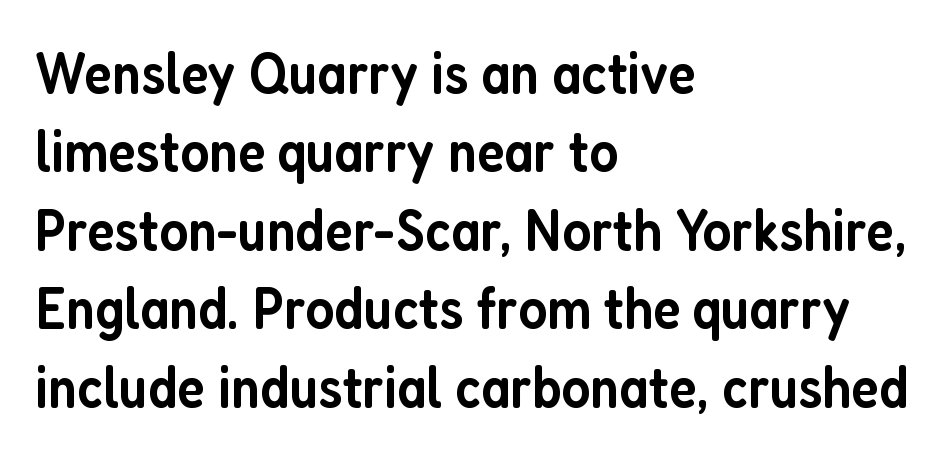
Q: Is the text bold? A: Semi-bold.
Q: Is the text italic (slanted)? A: No, it is upright.
Q: Is the typeface a serif or a sans-serif typeface? A: Sans-serif.
Q: Is the text underlined? A: No.
Q: How is the paragraph aligned? A: Left-aligned.
Q: Is the spacing between letters normal or unusually wide? A: Normal.
Q: Is the spacing between lines tight, normal or loose? A: Normal.
Q: Width (condensed, normal, or wide)? A: Condensed.
Q: Stroke contrast? A: Low.
Q: x-height? A: Medium.
Q: Monospaced? A: No.
